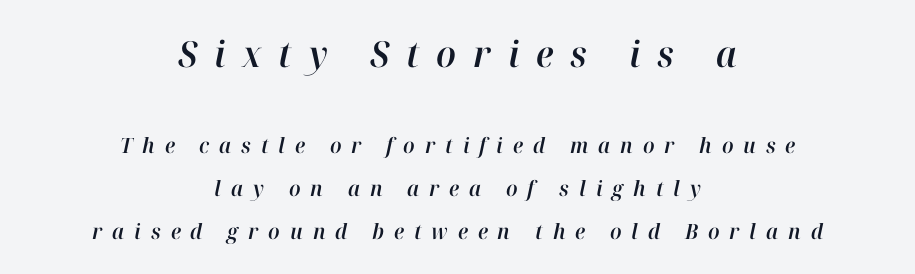
Q: Is the text italic (slanted)? A: Yes, it leans right by about 12 degrees.
Q: Is the text underlined? A: No.
Q: How is the paragraph aligned? A: Centered.
Q: Is the spacing between letters normal or unusually wide? A: Unusually wide.
Q: Is the spacing between lines tight, normal or loose? A: Loose.
Q: Which block of text is set in a larger size, the first (top) or the second (bottom)? A: The first (top) one.
Q: Width (condensed, normal, or wide)? A: Normal.
Q: Stroke contrast? A: High.
Q: x-height? A: Medium.
Q: Monospaced? A: No.
